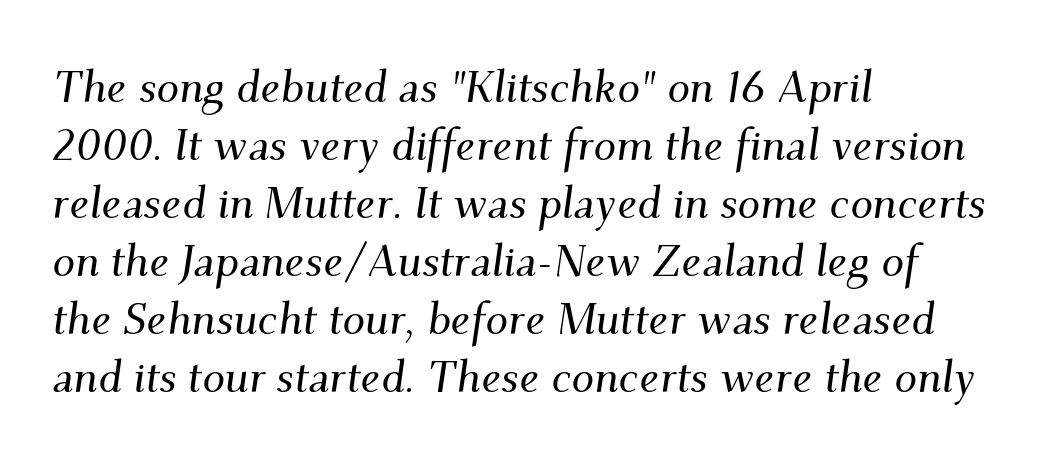
The image shows 45 px serif type, italic (leaning right); set left-aligned, normal line spacing (1.29x), normal letter spacing, not underlined; medium stroke contrast and a small x-height.
